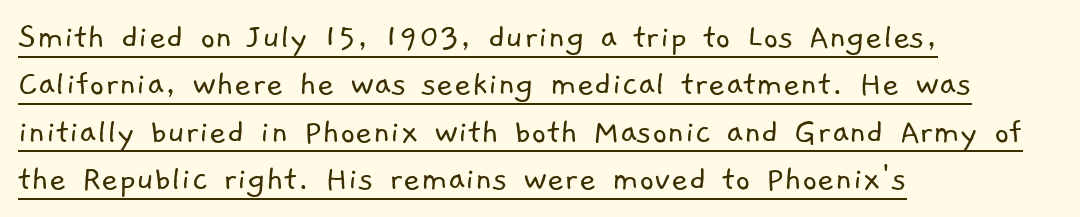
This sample has the flowing, uneven cadence of proportional lettering. A typesetter would label this face a sans. Vertical spacing — default. A typesetter would call this zero additional tracking. Each stroke keeps to a modest, everyday thickness or less. Line starts are locked; line ends wander.
